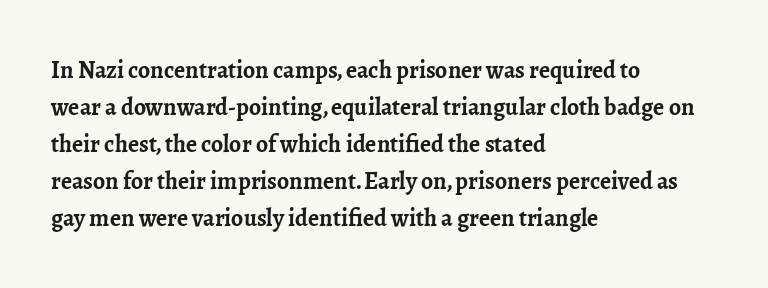
{"italic": "no", "bold": "yes", "underline": "no", "align": "left", "line_spacing": "normal", "line_spacing_ratio": 1.54, "letter_spacing": "normal", "letter_spacing_em": 0.0, "glyph_px": 24}
